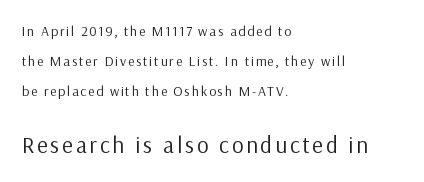
The image shows 23 px text type, upright; set left-aligned, loose line spacing (2.14x), not underlined; the second (bottom) block is 1.64x larger.
